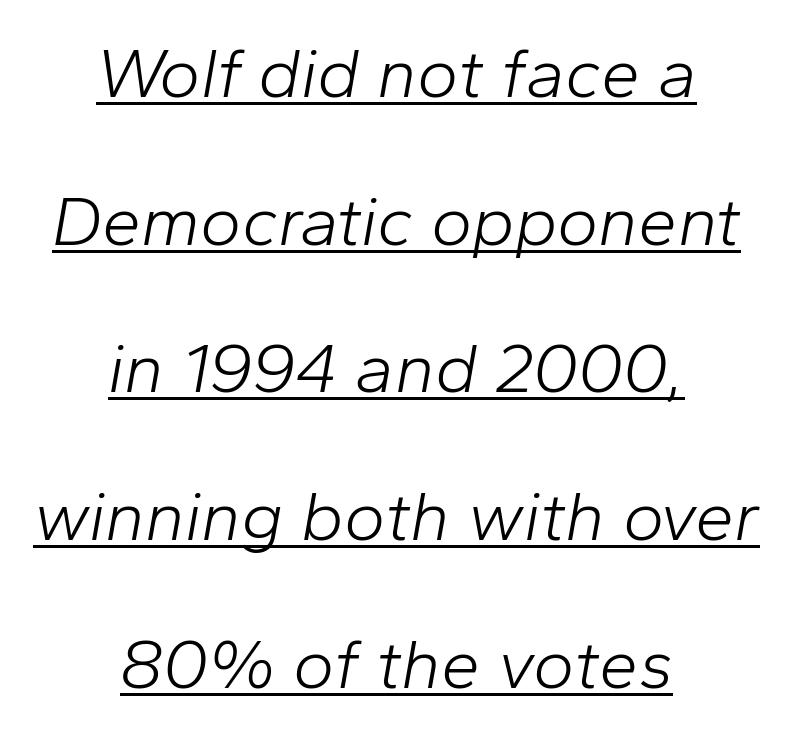
One-word summary of the alignment: center. How would I describe the line gaps? Wide and relaxed. Stems here are at most as thick as an everyday book face. Check the space under the baseline: a stroke is drawn there. Observe the lean: these are italic letterforms. The passage shown is typed in a proportional face where columns would drift.
